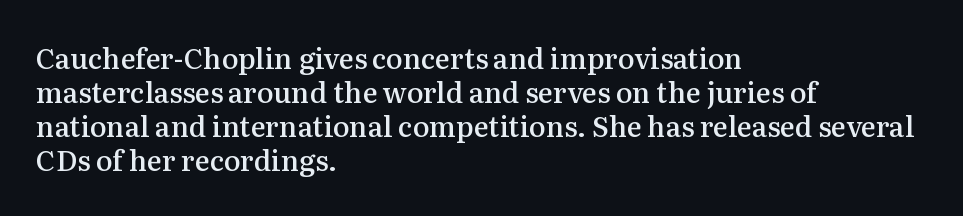
Q: Is the text bold? A: Semi-bold.
Q: Is the text italic (slanted)? A: No, it is upright.
Q: Is the typeface a serif or a sans-serif typeface? A: Serif.
Q: Is the text underlined? A: No.
Q: How is the paragraph aligned? A: Left-aligned.
Q: Is the spacing between letters normal or unusually wide? A: Normal.
Q: Width (condensed, normal, or wide)? A: Normal.
Q: Stroke contrast? A: Medium.
Q: x-height? A: Medium.
Q: Monospaced? A: No.
